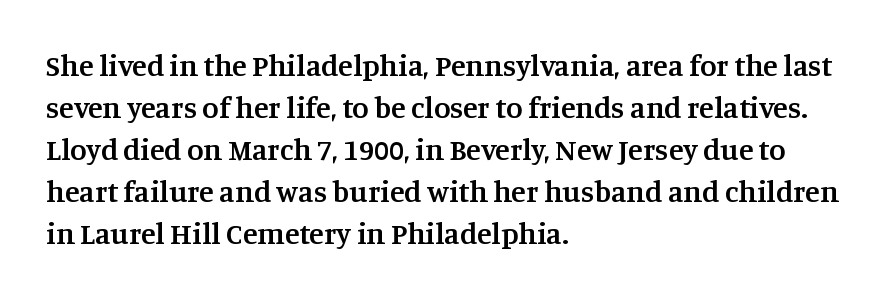
Q: Is the text bold? A: Semi-bold.
Q: Is the text italic (slanted)? A: No, it is upright.
Q: Is the typeface a serif or a sans-serif typeface? A: Serif.
Q: Is the text underlined? A: No.
Q: How is the paragraph aligned? A: Left-aligned.
Q: Is the spacing between letters normal or unusually wide? A: Normal.
Q: Is the spacing between lines tight, normal or loose? A: Normal.
Q: Width (condensed, normal, or wide)? A: Normal.
Q: Stroke contrast? A: Medium.
Q: x-height? A: Large.
Q: Monospaced? A: No.
